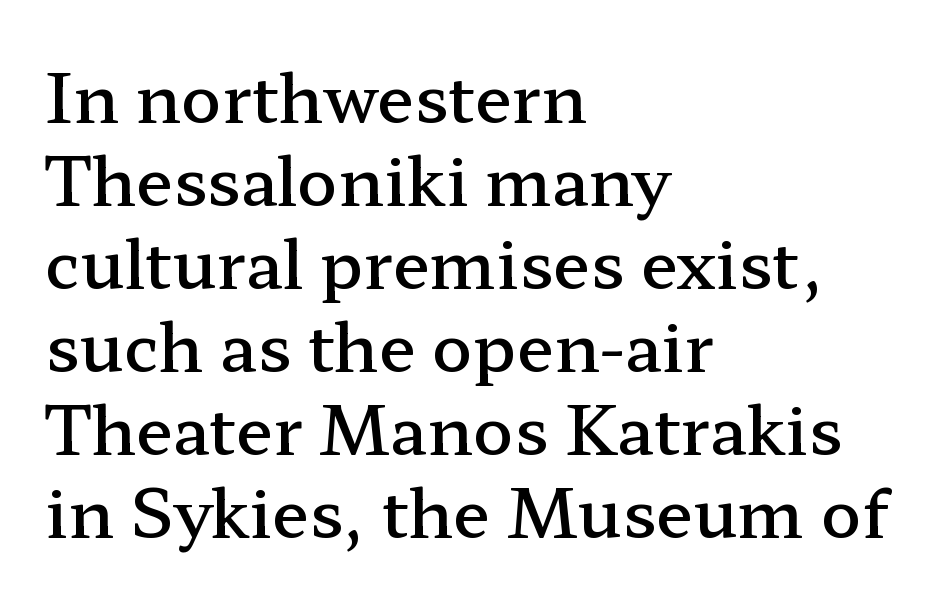
Stroke terminals: seriffed. Check the space under the baseline: it is left empty. Is the block centered? No — it sits flush against the left margin. Tracking value appears to be zero — textbook default spacing. These lines carry some extra weight — a demibold, not a full bold.
